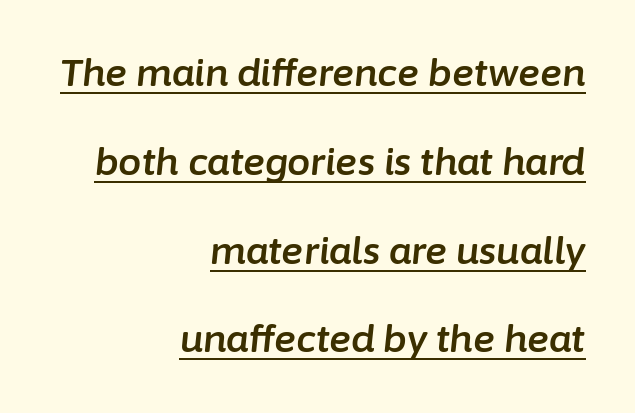
{"italic": "yes", "lean": "right", "slant_degrees": 6, "width": "normal", "stroke_contrast": "low", "x_height": "medium", "monospaced": "no", "underline": "yes", "align": "right", "line_spacing": "loose", "line_spacing_ratio": 2.4, "letter_spacing": "normal", "letter_spacing_em": 0.0, "glyph_px": 37}
